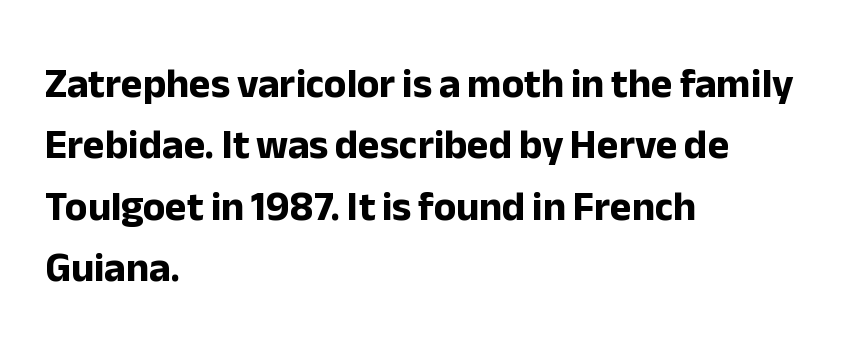
Q: Is the text bold? A: Yes.
Q: Is the text italic (slanted)? A: No, it is upright.
Q: Is the typeface a serif or a sans-serif typeface? A: Sans-serif.
Q: Is the text underlined? A: No.
Q: How is the paragraph aligned? A: Left-aligned.
Q: Is the spacing between letters normal or unusually wide? A: Normal.
Q: Is the spacing between lines tight, normal or loose? A: Normal.
Q: Width (condensed, normal, or wide)? A: Normal.
Q: Stroke contrast? A: Low.
Q: x-height? A: Medium.
Q: Monospaced? A: No.
